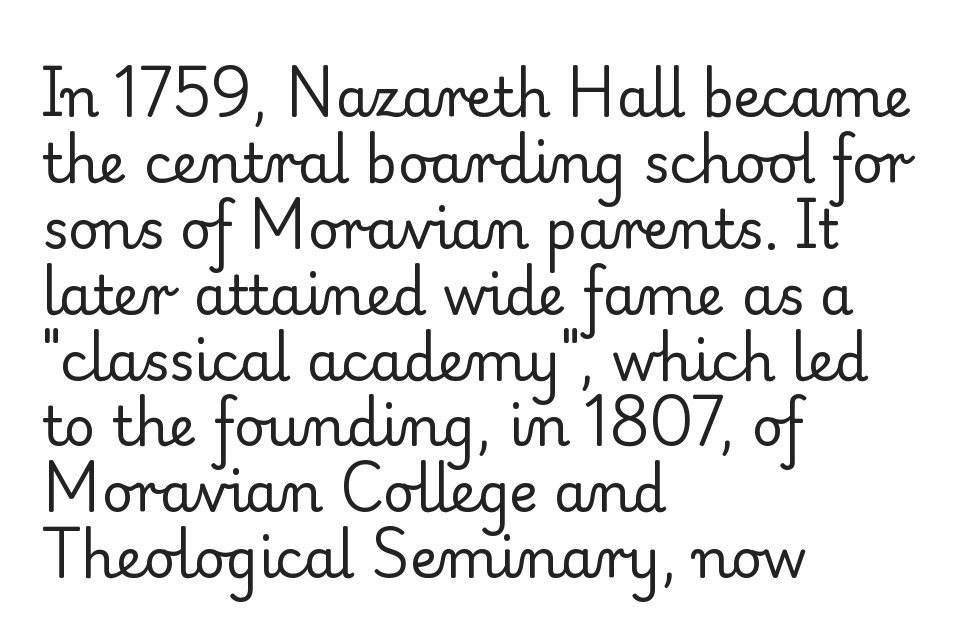
The image shows 54 px regular-weight serif type, upright; set left-aligned, line spacing 1.22x, normal letter spacing, not underlined; low stroke contrast and a small x-height.
